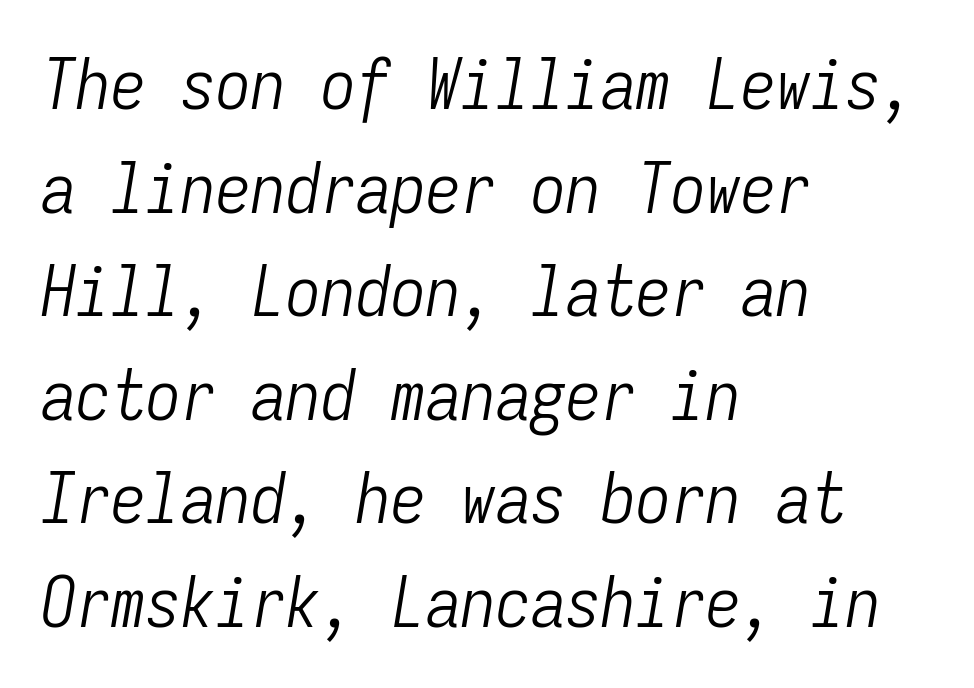
{"italic": "yes", "lean": "right", "slant_degrees": 9, "bold": "no", "weight": "light", "width": "condensed", "stroke_contrast": "low", "x_height": "medium", "monospaced": "yes", "underline": "no", "align": "left", "line_spacing": "normal", "line_spacing_ratio": 1.48, "letter_spacing": "normal", "letter_spacing_em": 0.0, "glyph_px": 70}
